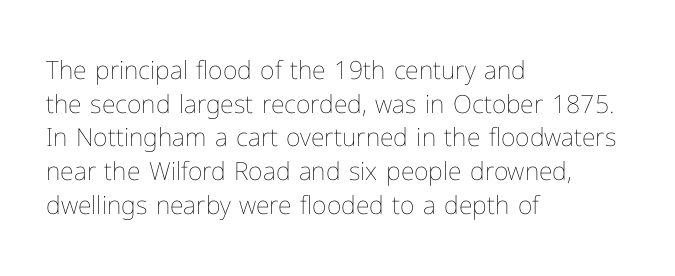
Honestly, there is no underline to notice here at all. When letters stand straight like this, we call the style roman or upright. The passage shown stacks its lines at a standard gap. Horizontal alignment here is leftward, the default for most running prose. Ink coverage per letter is moderate at most.
